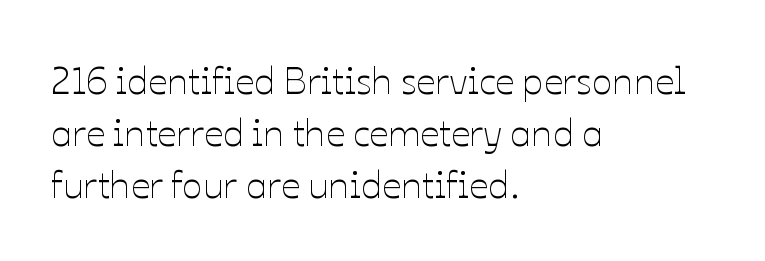
{"italic": "no", "bold": "no", "weight": "thin", "width": "normal", "stroke_contrast": "low", "x_height": "medium", "monospaced": "no", "underline": "no", "align": "left", "line_spacing": "normal", "line_spacing_ratio": 1.37, "letter_spacing": "normal", "letter_spacing_em": 0.0, "glyph_px": 38}
